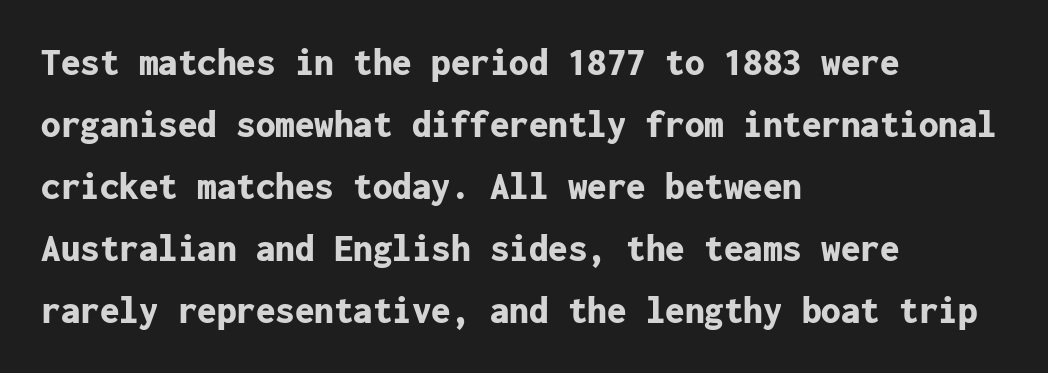
Horizontal alignment here is leftward, the default for most running prose. Serifs: no, the terminals of the letterforms are clean. Heavy-handed strokes throughout: this text is bold. Upright lettering throughout. In terms of leading, this rendering sits right in the middle.
